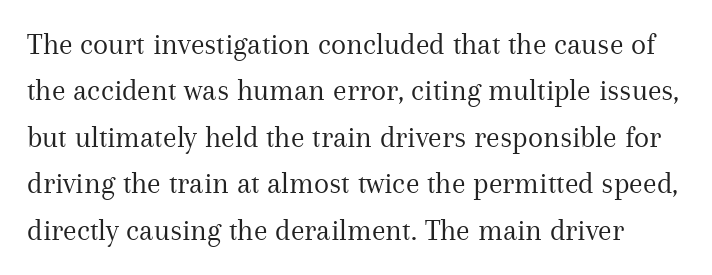
Does the type have serifs? Yes, each stem ends in a small foot. The block of text has a typical density, with ordinary space between rows. You can tell it's not italic because the verticals are truly vertical. Descenders hang freely into open space. Is this a fixed-width face? No — the glyphs have proportional, varying widths. Unbolded letterforms with no extra heft.
